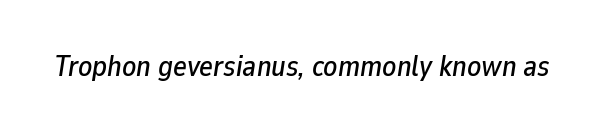
{"italic": "yes", "lean": "right", "slant_degrees": 9, "width": "normal", "stroke_contrast": "low", "x_height": "medium", "monospaced": "no", "underline": "no", "letter_spacing": "normal", "letter_spacing_em": 0.0, "glyph_px": 29}
